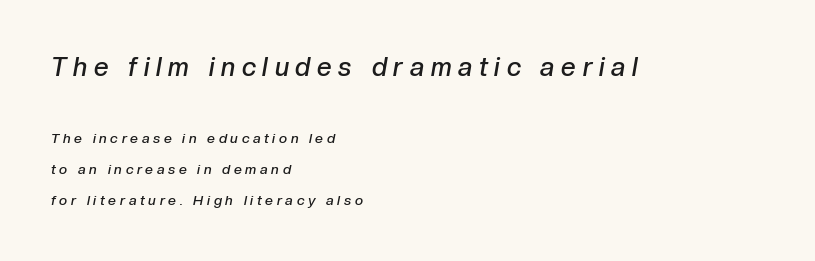
{"italic": "yes", "lean": "right", "slant_degrees": 10, "bold": "semi", "underline": "no", "align": "left", "line_spacing": "loose", "line_spacing_ratio": 2.21, "letter_spacing": "wide", "letter_spacing_em": 0.26, "larger_block": "first", "size_ratio": 1.86, "glyph_px": 26}
